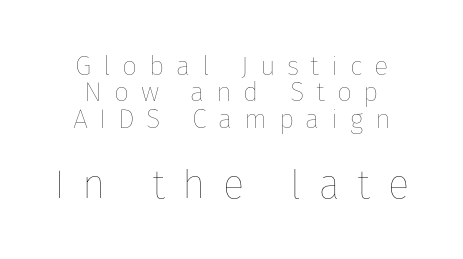
The image shows 40 px thin type, upright; set tight line spacing (0.98x), unusually wide letter spacing (+0.43 em), not underlined; the second (bottom) block is 1.48x larger; low stroke contrast and a medium x-height.
